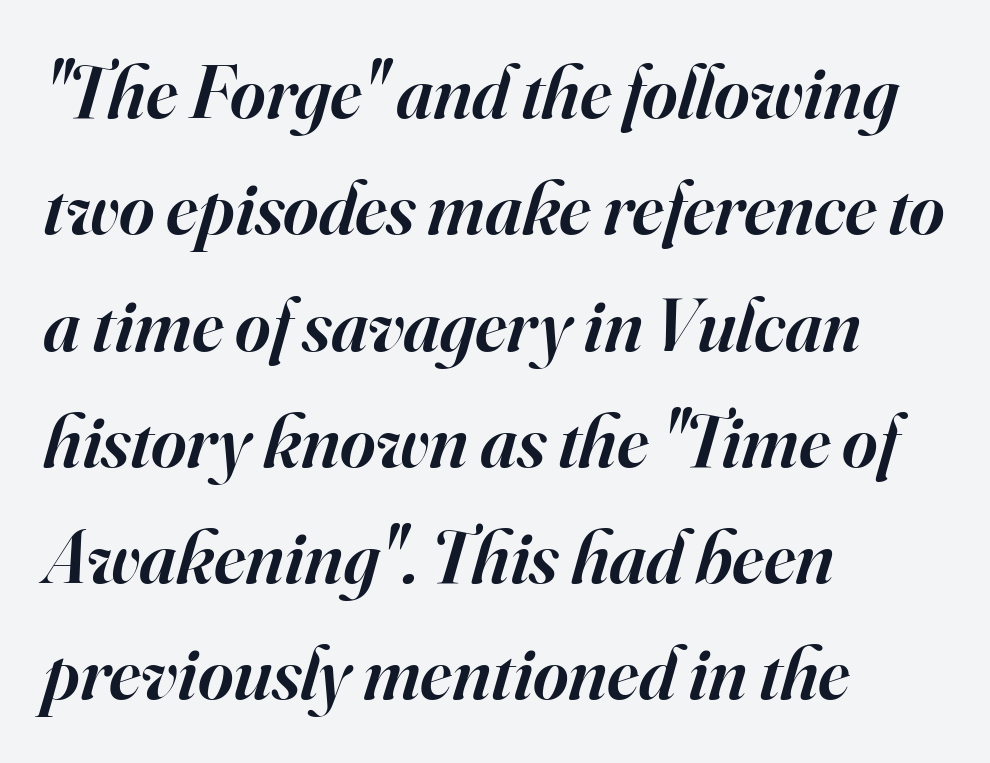
Q: Is the text bold? A: Semi-bold.
Q: Is the text italic (slanted)? A: Yes, it leans right by about 16 degrees.
Q: Is the typeface a serif or a sans-serif typeface? A: Serif.
Q: Is the text underlined? A: No.
Q: How is the paragraph aligned? A: Left-aligned.
Q: Is the spacing between letters normal or unusually wide? A: Normal.
Q: Is the spacing between lines tight, normal or loose? A: Normal.
Q: Width (condensed, normal, or wide)? A: Normal.
Q: Stroke contrast? A: High.
Q: x-height? A: Small.
Q: Monospaced? A: No.
